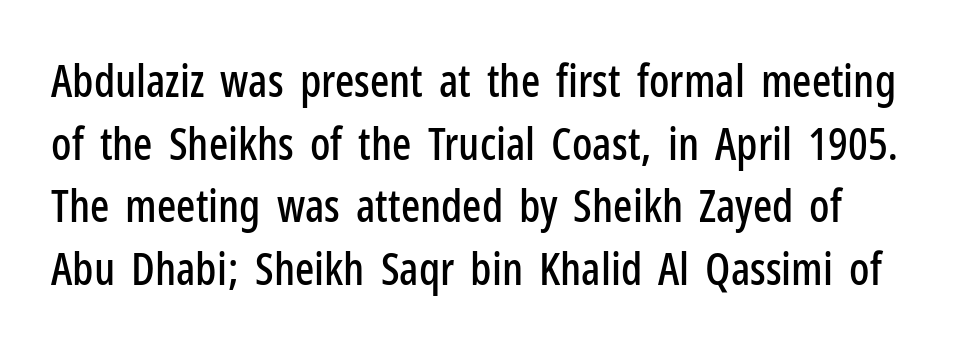
Q: Is the text italic (slanted)? A: No, it is upright.
Q: Is the typeface a serif or a sans-serif typeface? A: Sans-serif.
Q: Is the text underlined? A: No.
Q: Is the spacing between letters normal or unusually wide? A: Normal.
Q: Is the spacing between lines tight, normal or loose? A: Normal.
Q: Width (condensed, normal, or wide)? A: Condensed.
Q: Stroke contrast? A: Low.
Q: x-height? A: Medium.
Q: Monospaced? A: No.
